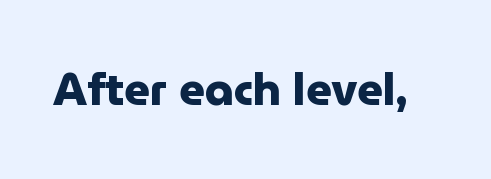
{"serif": "no", "italic": "no", "bold": "yes", "weight": "heavy", "width": "normal", "stroke_contrast": "low", "x_height": "medium", "monospaced": "no", "underline": "no", "letter_spacing": "normal", "letter_spacing_em": 0.0, "glyph_px": 45}
